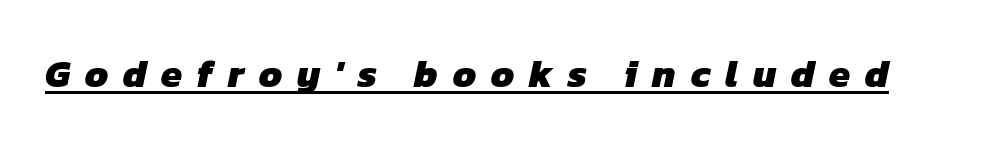
The image shows 38 px heavy sans-serif type; set unusually wide letter spacing (+0.39 em), underlined; low stroke contrast and a medium x-height.
